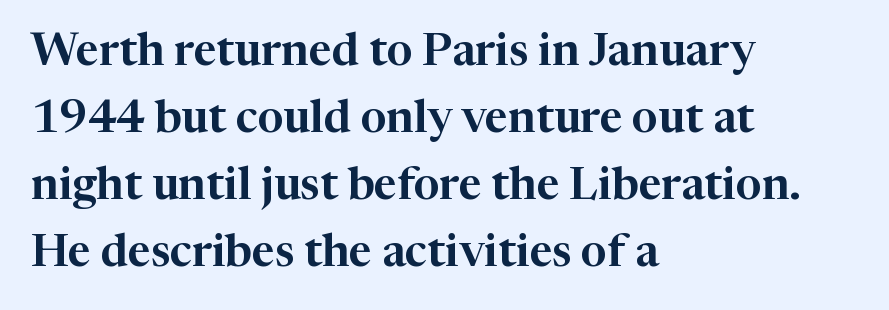
The image shows 45 px serif type, upright; set left-aligned, normal line spacing (1.49x), normal letter spacing, not underlined; high stroke contrast and a medium x-height.
